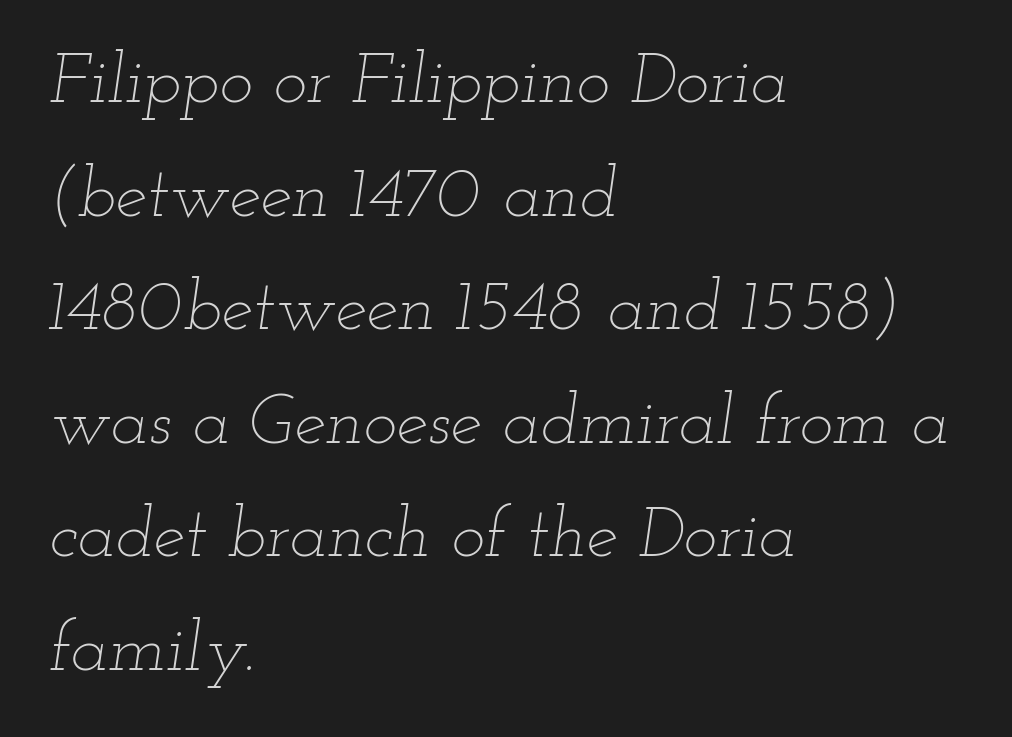
{"italic": "yes", "lean": "right", "slant_degrees": 12, "bold": "no", "weight": "thin", "width": "wide", "stroke_contrast": "low", "x_height": "small", "monospaced": "no", "underline": "no", "align": "left", "line_spacing": "normal", "line_spacing_ratio": 1.6, "letter_spacing": "normal", "letter_spacing_em": 0.0, "glyph_px": 71}
